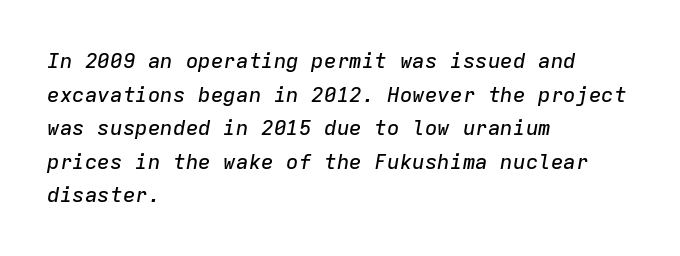
Which margin do the lines hug? The left one — the right edge is uneven. Here the glyphs are tracked normally, forming tight word shapes. These lines were composed using italics. Check the space under the baseline: it is left empty.
